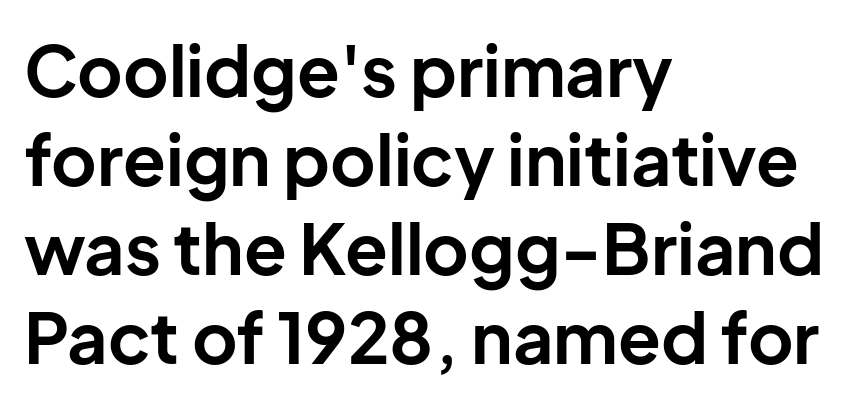
Looks like regular typesetting: each glyph gets only the width it needs. The sample has been set heavy, in full bold. Is there any slant? The stems are plumb. Vertical spacing — default.
